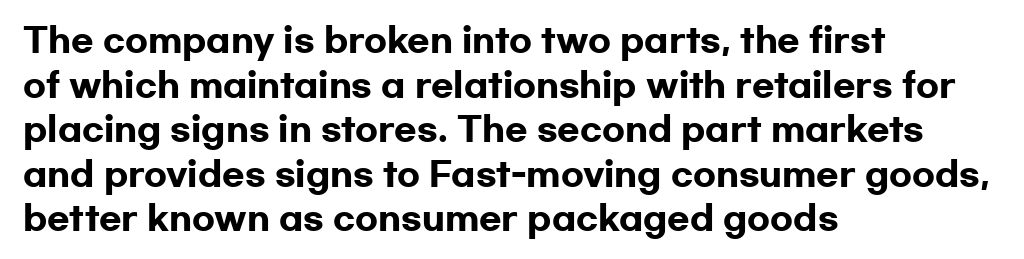
{"serif": "no", "italic": "no", "bold": "yes", "weight": "heavy", "width": "wide", "stroke_contrast": "low", "x_height": "medium", "monospaced": "no", "underline": "no", "align": "left", "line_spacing": "normal", "line_spacing_ratio": 1.35, "letter_spacing": "normal", "letter_spacing_em": 0.0, "glyph_px": 33}
